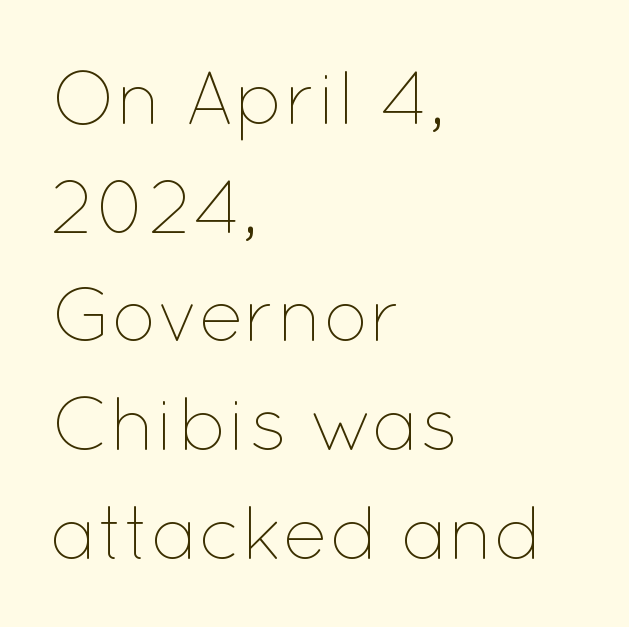
Underlining? Definitely not there. Weight: in the light-to-regular range. The rows are spaced the way most documents space them. A roman cut, with each character standing at attention.
